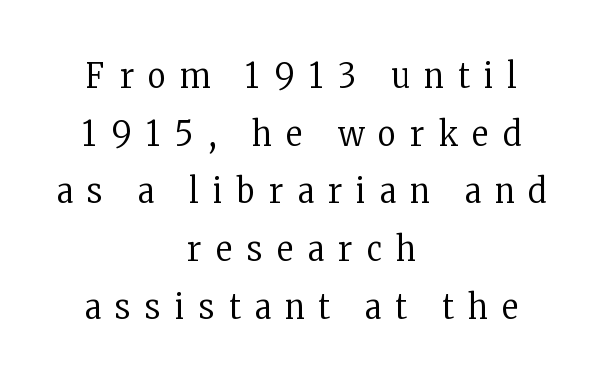
Q: Is the text bold? A: No.
Q: Is the text italic (slanted)? A: No, it is upright.
Q: Is the typeface a serif or a sans-serif typeface? A: Serif.
Q: Is the text underlined? A: No.
Q: How is the paragraph aligned? A: Centered.
Q: Is the spacing between letters normal or unusually wide? A: Unusually wide.
Q: Is the spacing between lines tight, normal or loose? A: Normal.
Q: Width (condensed, normal, or wide)? A: Condensed.
Q: Stroke contrast? A: Low.
Q: x-height? A: Medium.
Q: Monospaced? A: No.
